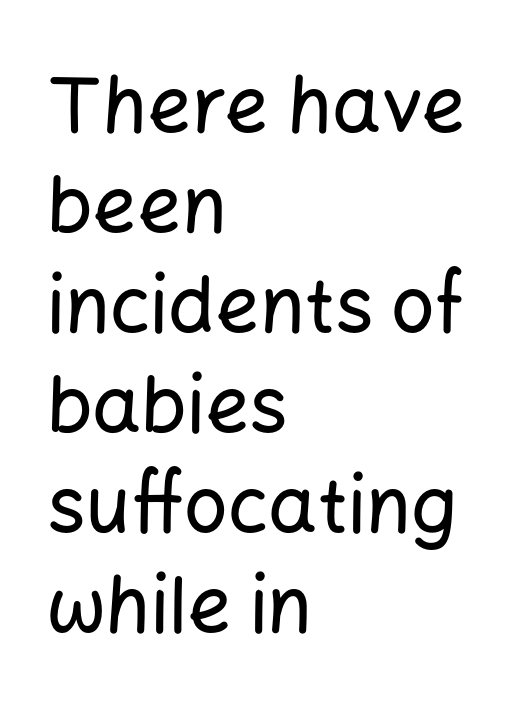
{"serif": "no", "italic": "no", "width": "normal", "stroke_contrast": "low", "x_height": "medium", "monospaced": "no", "underline": "no", "align": "left", "line_spacing": "normal", "line_spacing_ratio": 1.3, "letter_spacing": "normal", "letter_spacing_em": 0.0, "glyph_px": 77}
